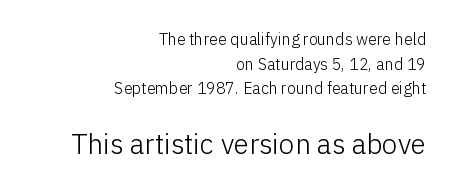
The text block is weighted toward the right margin, trailing off unevenly leftward. Quick note: underline off. Unlike a traditional serif, this face leaves its strokes unadorned. Line spacing here is normal. Glyph-to-glyph distance matches everyday printed text. The weight would be labelled regular, book, light, or lighter still.
